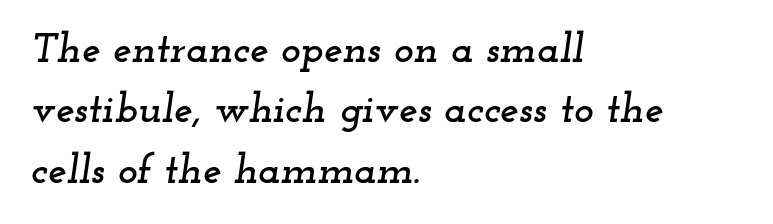
The image shows 42 px wide serif type, italic (leaning right); set left-aligned, normal line spacing (1.44x), normal letter spacing, not underlined; low stroke contrast and a small x-height.
